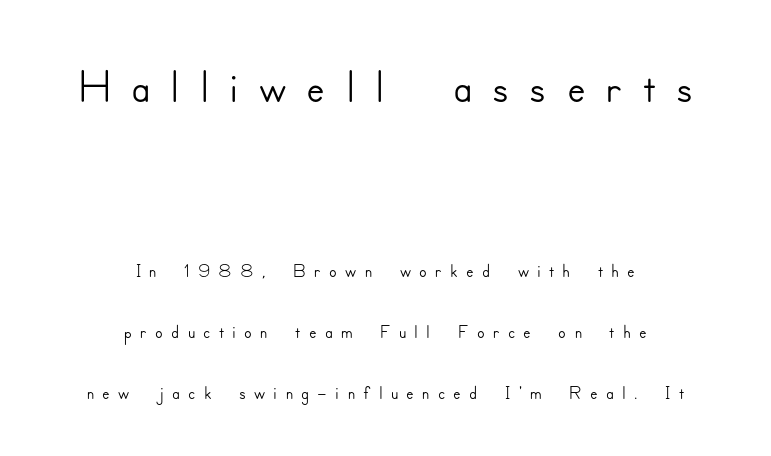
When letters stand straight like this, we call the style roman or upright. This sample uses a sans-serif face. In terms of leading, this rendering errs on the spacious side. Each letter keeps its own natural width here, so spacing adapts to shape.
